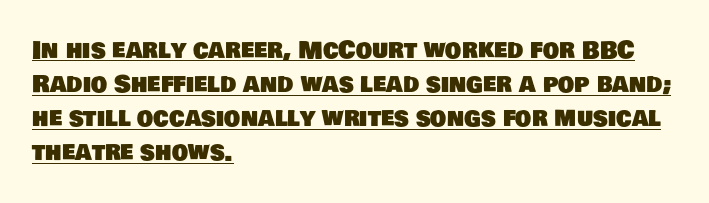
The image shows 23 px text type; set left-aligned, normal line spacing (1.48x), normal letter spacing, underlined.
